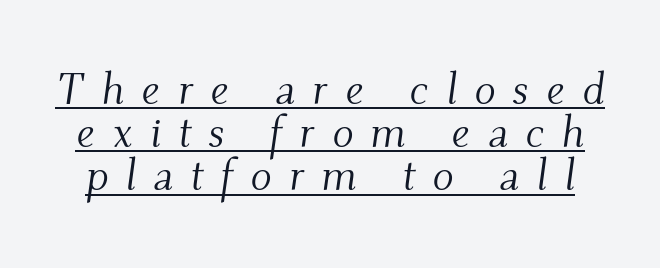
Q: Is the text bold? A: No.
Q: Is the text italic (slanted)? A: Yes, it leans right by about 9 degrees.
Q: Is the typeface a serif or a sans-serif typeface? A: Serif.
Q: Is the text underlined? A: Yes.
Q: Is the spacing between letters normal or unusually wide? A: Unusually wide.
Q: Is the spacing between lines tight, normal or loose? A: Tight.
Q: Width (condensed, normal, or wide)? A: Normal.
Q: Stroke contrast? A: Medium.
Q: x-height? A: Small.
Q: Monospaced? A: No.
